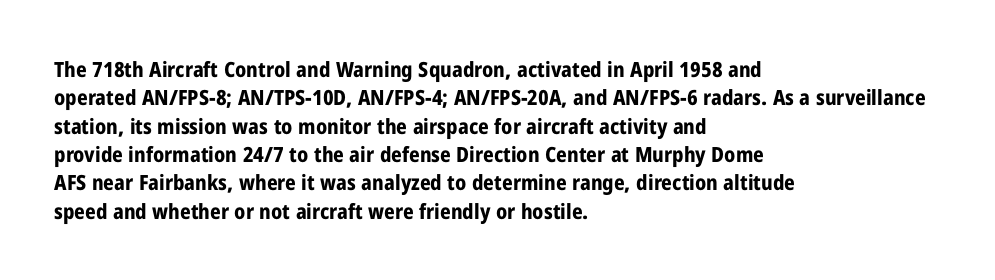
Q: Is the text bold? A: Yes.
Q: Is the text italic (slanted)? A: No, it is upright.
Q: Is the text underlined? A: No.
Q: How is the paragraph aligned? A: Left-aligned.
Q: Is the spacing between letters normal or unusually wide? A: Normal.
Q: Is the spacing between lines tight, normal or loose? A: Normal.
